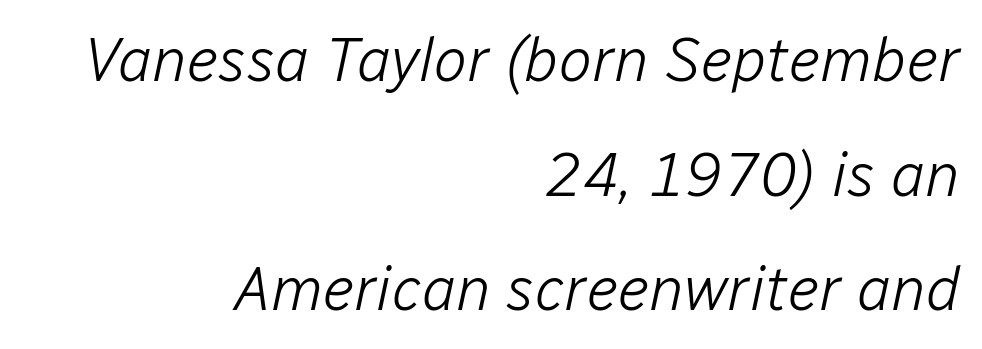
{"italic": "yes", "lean": "right", "slant_degrees": 12, "bold": "no", "weight": "light", "width": "normal", "stroke_contrast": "low", "x_height": "medium", "monospaced": "no", "underline": "no", "align": "right", "line_spacing_ratio": 1.85, "letter_spacing": "normal", "letter_spacing_em": 0.0, "glyph_px": 62}
